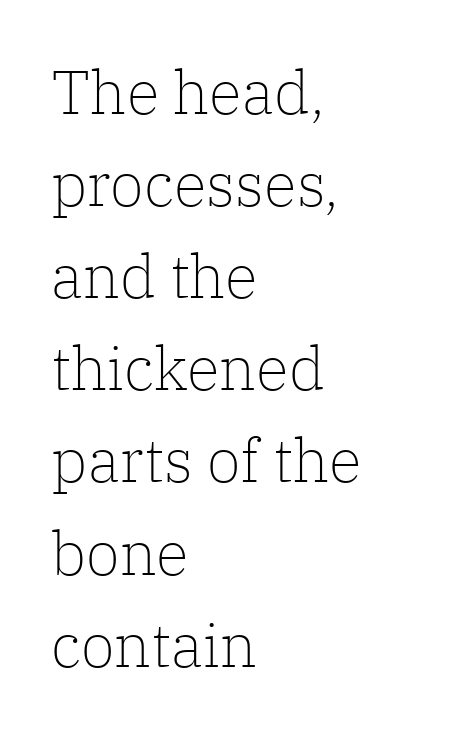
The image shows 61 px light serif type, upright; set left-aligned, normal line spacing (1.51x), normal letter spacing, not underlined; low stroke contrast and a medium x-height.
